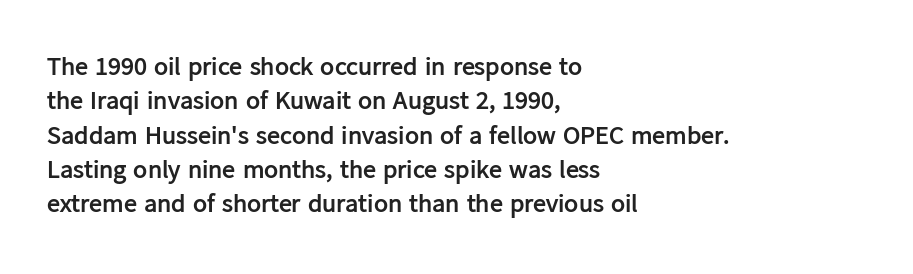
{"italic": "no", "bold": "yes", "underline": "no", "align": "left", "line_spacing": "normal", "line_spacing_ratio": 1.32, "letter_spacing": "normal", "letter_spacing_em": 0.0, "glyph_px": 26}
